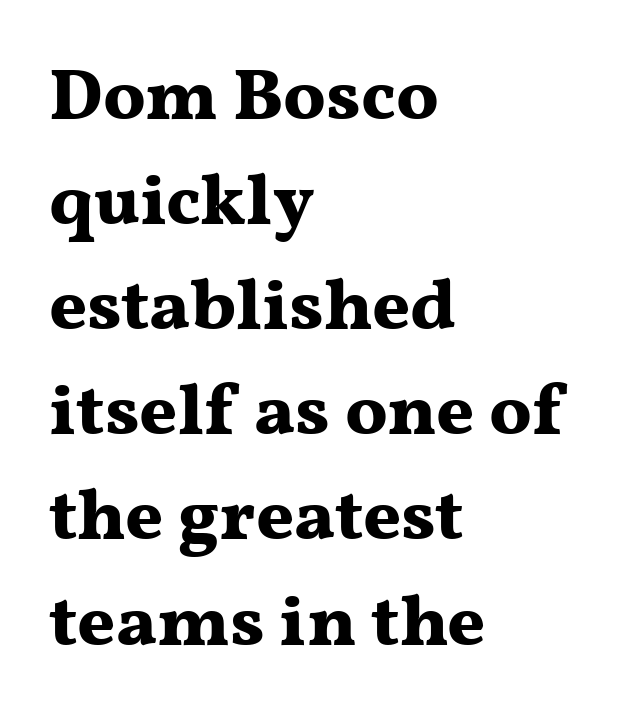
Q: Is the text bold? A: Yes.
Q: Is the text italic (slanted)? A: No, it is upright.
Q: Is the typeface a serif or a sans-serif typeface? A: Serif.
Q: Is the text underlined? A: No.
Q: How is the paragraph aligned? A: Left-aligned.
Q: Is the spacing between letters normal or unusually wide? A: Normal.
Q: Is the spacing between lines tight, normal or loose? A: Normal.
Q: Width (condensed, normal, or wide)? A: Wide.
Q: Stroke contrast? A: Medium.
Q: x-height? A: Medium.
Q: Monospaced? A: No.
